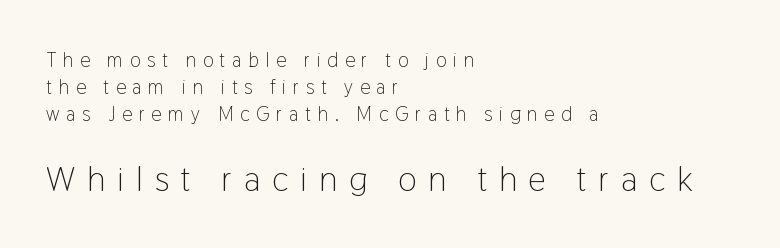
The image shows 35 px light, condensed sans-serif type, upright; set left-aligned, normal line spacing (1.35x), unusually wide letter spacing (+0.34 em), not underlined; the second (bottom) block is 1.75x larger; low stroke contrast and a medium x-height.
